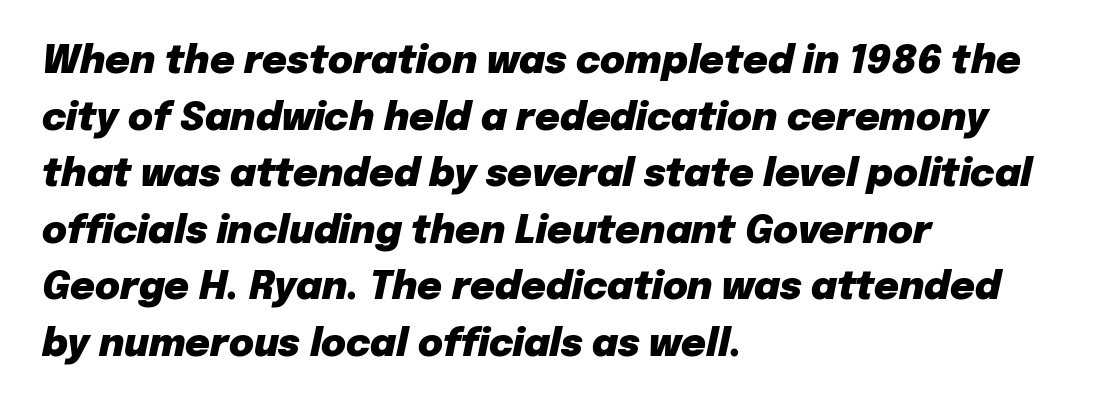
Q: Is the text bold? A: Yes.
Q: Is the text italic (slanted)? A: Yes, it leans right by about 12 degrees.
Q: Is the text underlined? A: No.
Q: How is the paragraph aligned? A: Left-aligned.
Q: Is the spacing between letters normal or unusually wide? A: Normal.
Q: Is the spacing between lines tight, normal or loose? A: Normal.
Q: Width (condensed, normal, or wide)? A: Normal.
Q: Stroke contrast? A: Low.
Q: x-height? A: Medium.
Q: Monospaced? A: No.
